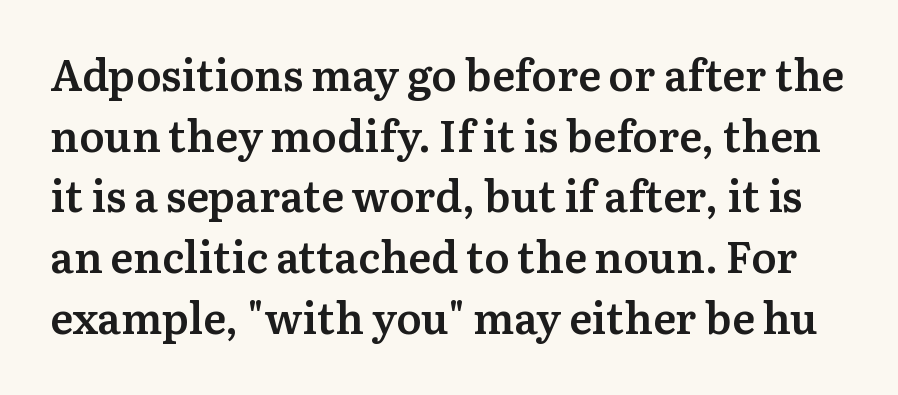
The image shows 43 px semibold serif type, upright; set normal line spacing (1.41x), normal letter spacing, not underlined; medium stroke contrast and a medium x-height.
